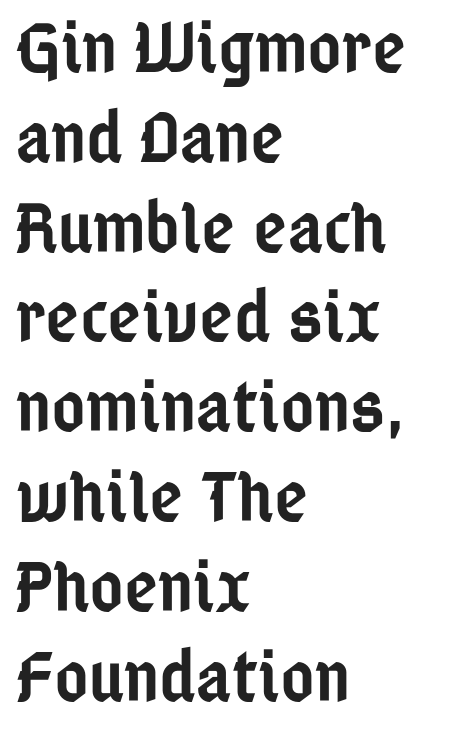
{"serif": "no", "italic": "no", "bold": "semi", "weight": "semibold", "width": "condensed", "stroke_contrast": "low", "x_height": "medium", "monospaced": "no", "underline": "no", "align": "left", "line_spacing_ratio": 1.23, "letter_spacing": "normal", "letter_spacing_em": 0.0, "glyph_px": 73}
